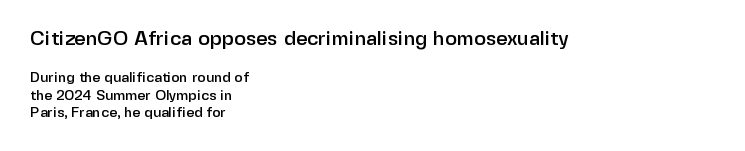
If you drew a line through each stem, it would be perfectly vertical. The passage shown begins with its larger block and ends with its smaller one. The strip under each line holds only bare page. Inter-character spacing is left at the font's built-in metrics. Compared with typical paragraphs, the rows here are spaced about the same. The rendering anchors every line to the left-hand side.
